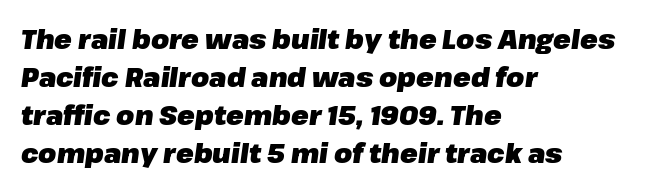
Q: Is the text bold? A: Yes.
Q: Is the text italic (slanted)? A: Yes, it leans right by about 8 degrees.
Q: Is the text underlined? A: No.
Q: How is the paragraph aligned? A: Left-aligned.
Q: Is the spacing between letters normal or unusually wide? A: Normal.
Q: Is the spacing between lines tight, normal or loose? A: Normal.
